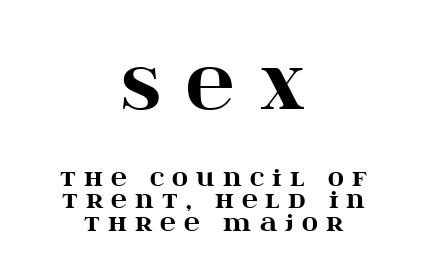
{"serif": "yes", "italic": "no", "bold": "yes", "weight": "heavy", "width": "wide", "stroke_contrast": "high", "x_height": "large", "monospaced": "no", "underline": "no", "align": "center", "line_spacing": "tight", "line_spacing_ratio": 1.02, "letter_spacing": "wide", "letter_spacing_em": 0.37, "larger_block": "first", "size_ratio": 3.05, "glyph_px": 67}
